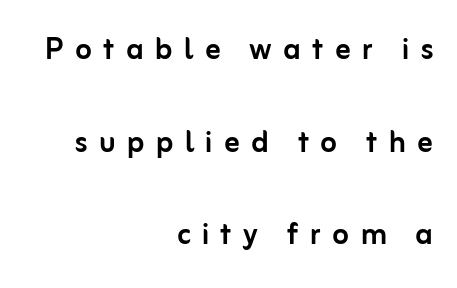
Q: Is the text italic (slanted)? A: No, it is upright.
Q: Is the typeface a serif or a sans-serif typeface? A: Sans-serif.
Q: Is the text underlined? A: No.
Q: How is the paragraph aligned? A: Right-aligned.
Q: Is the spacing between letters normal or unusually wide? A: Unusually wide.
Q: Is the spacing between lines tight, normal or loose? A: Loose.
Q: Width (condensed, normal, or wide)? A: Normal.
Q: Stroke contrast? A: Low.
Q: x-height? A: Medium.
Q: Monospaced? A: No.
